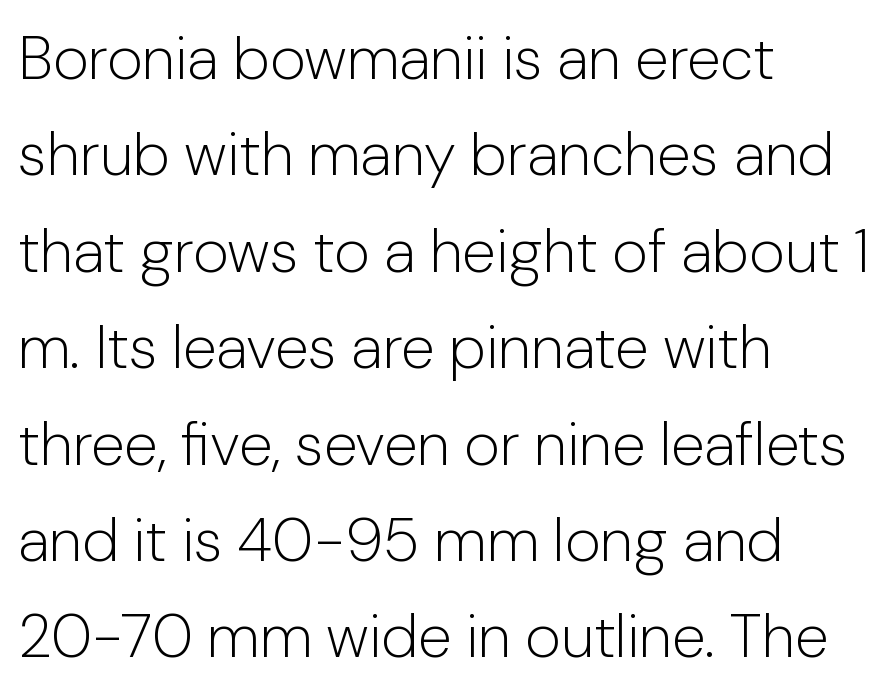
No italicization has been applied; the sample stays upright. This is sans-serif lettering, the kind often seen on screens and signage. Beneath every word, the page is bare. Glyph-to-glyph distance matches everyday printed text. The paragraph shown leans on its left margin. Interline gaps are of average width in this sample.
